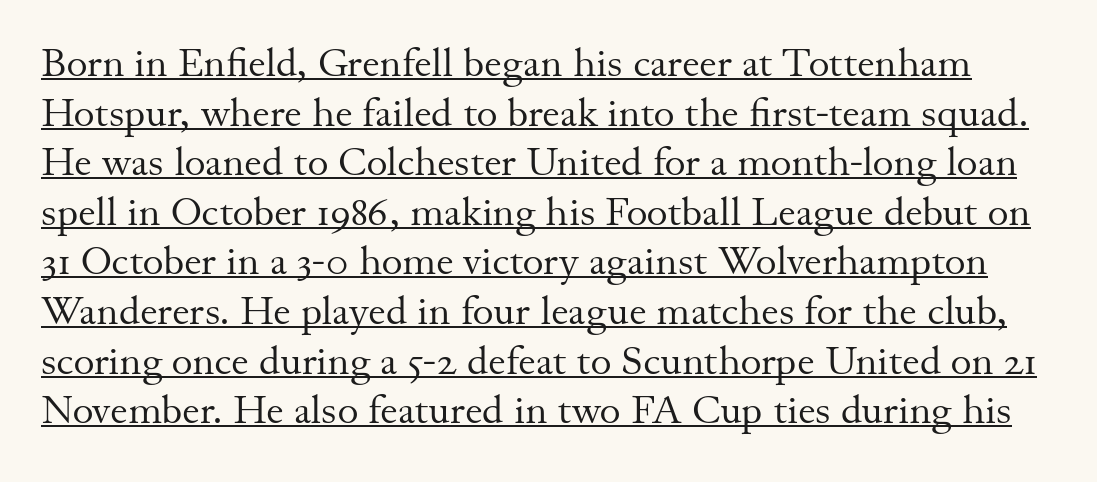
Q: Is the text bold? A: No.
Q: Is the text italic (slanted)? A: No, it is upright.
Q: Is the typeface a serif or a sans-serif typeface? A: Serif.
Q: Is the text underlined? A: Yes.
Q: Is the spacing between letters normal or unusually wide? A: Normal.
Q: Width (condensed, normal, or wide)? A: Normal.
Q: Stroke contrast? A: Medium.
Q: x-height? A: Small.
Q: Monospaced? A: No.
